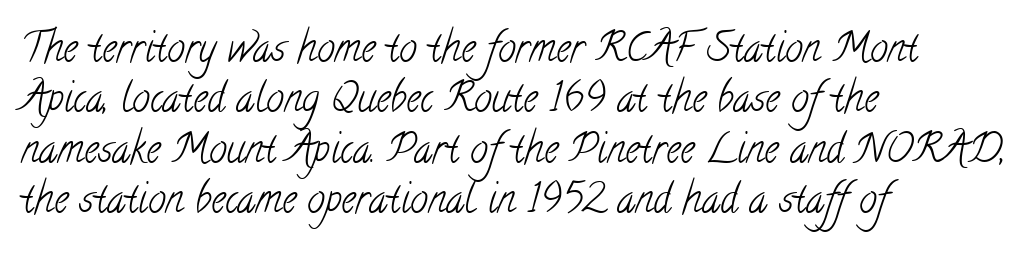
The image shows 40 px light, condensed serif type; set left-aligned, normal line spacing (1.26x), normal letter spacing, not underlined; low stroke contrast and a small x-height.
